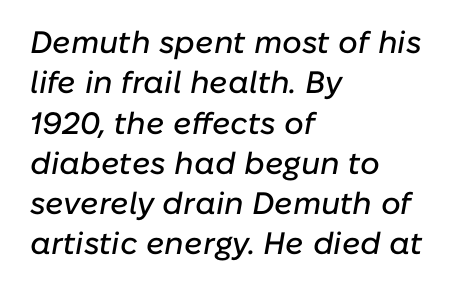
Tracking here is standard; glyphs follow each other at the usual distance. When letters slant like this, we call the style italic. Spacing verdict: proportional, widths tailored to each character. The vertical gap from one line to the next is medium.
